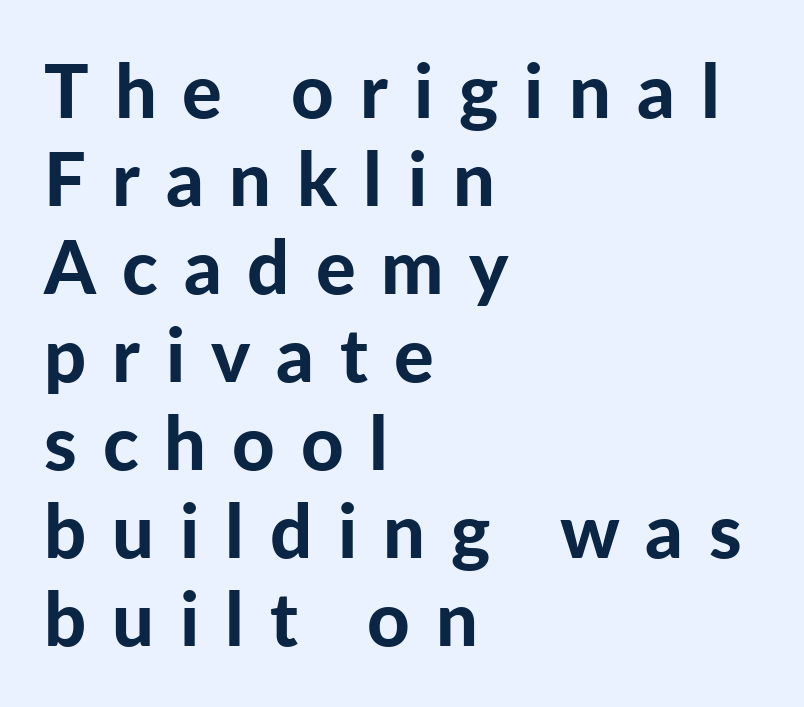
{"serif": "no", "italic": "no", "bold": "yes", "weight": "bold", "width": "normal", "stroke_contrast": "low", "x_height": "medium", "monospaced": "no", "underline": "no", "align": "left", "line_spacing_ratio": 1.19, "letter_spacing": "wide", "letter_spacing_em": 0.35, "glyph_px": 74}
